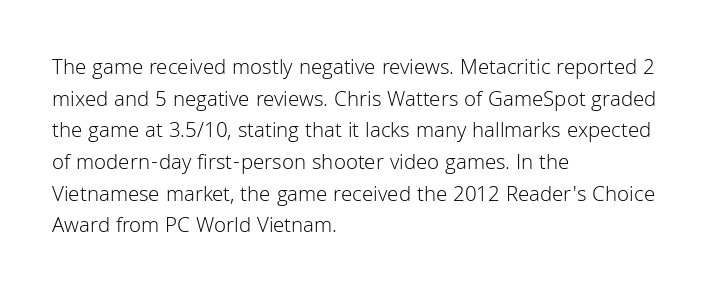
Q: Is the text bold? A: No.
Q: Is the text italic (slanted)? A: No, it is upright.
Q: Is the text underlined? A: No.
Q: How is the paragraph aligned? A: Left-aligned.
Q: Is the spacing between letters normal or unusually wide? A: Normal.
Q: Is the spacing between lines tight, normal or loose? A: Normal.
